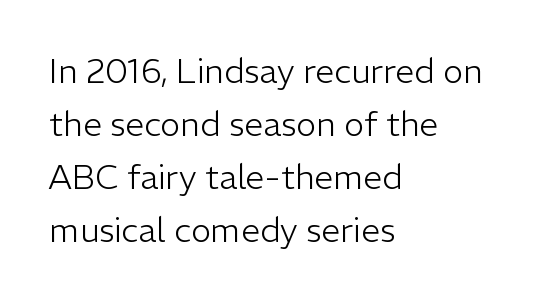
The image shows 34 px light sans-serif type, upright; set left-aligned, normal line spacing (1.56x), normal letter spacing, not underlined; low stroke contrast and a medium x-height.
